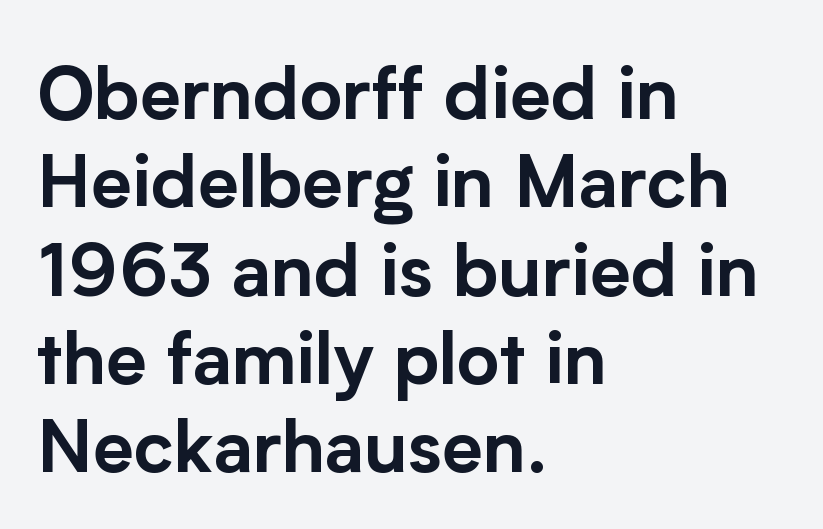
Rule under the text: the space is simply empty. One-word summary of the alignment: left. The face used here is proportionally spaced, like ordinary book or web type. Nobody touched the tracking dial on this one.
